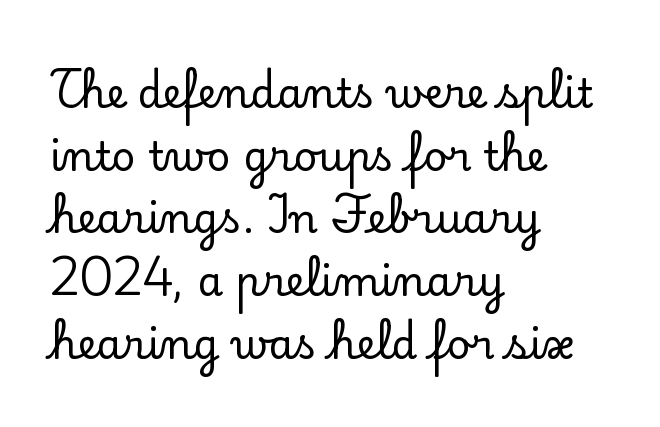
Plain, unruled lines of type. The type sits square on the baseline with zero lean. A typesetter would call this zero additional tracking. Serifs: yes, visible at the terminals of the letterforms.
